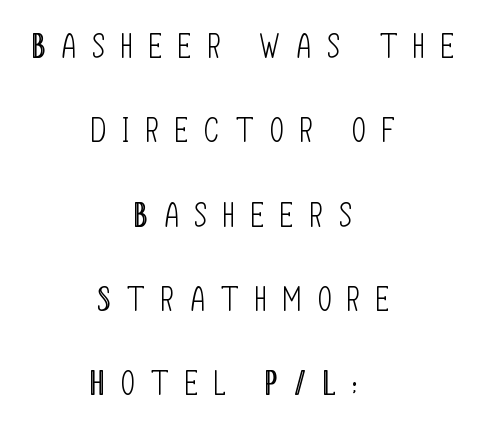
The image shows 34 px light, condensed sans-serif type, upright; set centered, loose line spacing (2.48x), unusually wide letter spacing (+0.49 em), not underlined; low stroke contrast and a large x-height.
